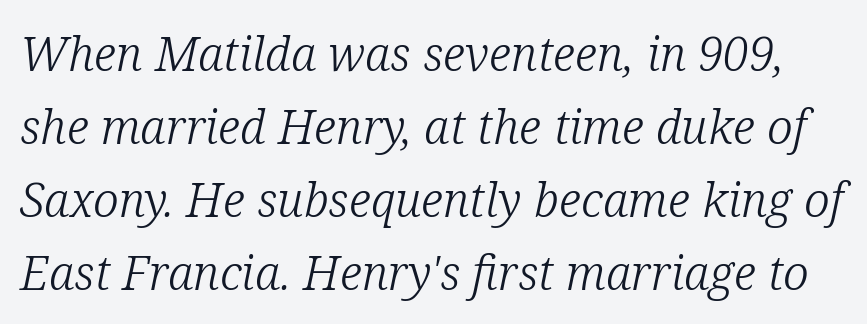
The baseline area is clear. Observe the lean: these are italic letterforms. Weight: not bold — regular or lighter. The typeface chosen for these lines features serifs. The designer left line spacing at the default. The face used here is proportionally spaced, like ordinary book or web type.
